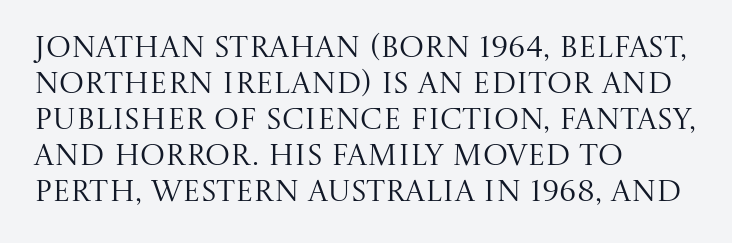
The image shows 30 px regular-weight serif type, upright; set left-aligned, line spacing 1.2x, normal letter spacing, not underlined; medium stroke contrast and a large x-height.
